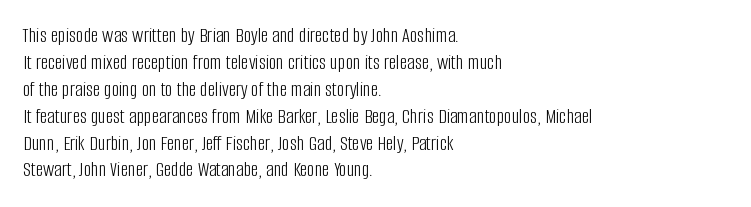
Q: Is the text bold? A: No.
Q: Is the text italic (slanted)? A: No, it is upright.
Q: Is the text underlined? A: No.
Q: How is the paragraph aligned? A: Left-aligned.
Q: Is the spacing between letters normal or unusually wide? A: Normal.
Q: Is the spacing between lines tight, normal or loose? A: Normal.
